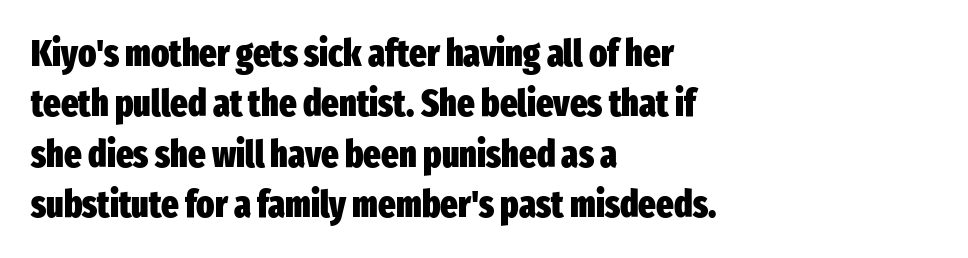
Q: Is the text bold? A: Yes.
Q: Is the text italic (slanted)? A: No, it is upright.
Q: Is the typeface a serif or a sans-serif typeface? A: Sans-serif.
Q: Is the text underlined? A: No.
Q: How is the paragraph aligned? A: Left-aligned.
Q: Is the spacing between letters normal or unusually wide? A: Normal.
Q: Is the spacing between lines tight, normal or loose? A: Normal.
Q: Width (condensed, normal, or wide)? A: Condensed.
Q: Stroke contrast? A: Low.
Q: x-height? A: Medium.
Q: Monospaced? A: No.
